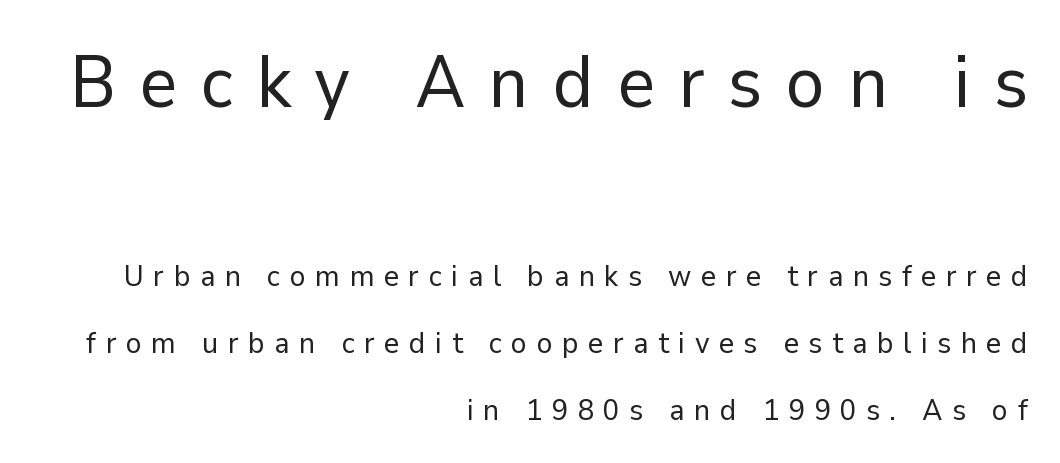
Ordinary non-slanted type is in use. Spacing between characters has been opened up far beyond the box default. No word sits above an underline. No feet cap the strokes, marking this as sans-serif type.
